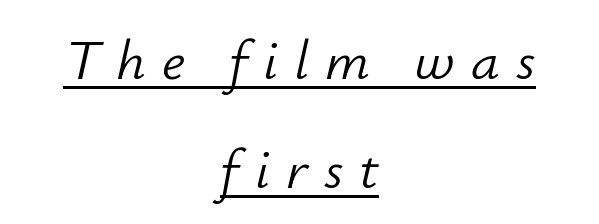
Weight: in the light-to-regular range. Is the letter spacing exaggerated? Yes — the characters are pushed far apart. Looks like regular typesetting: each glyph gets only the width it needs. The specimen reads as italic at a glance. Notice how a bar underscores the lettering throughout.
